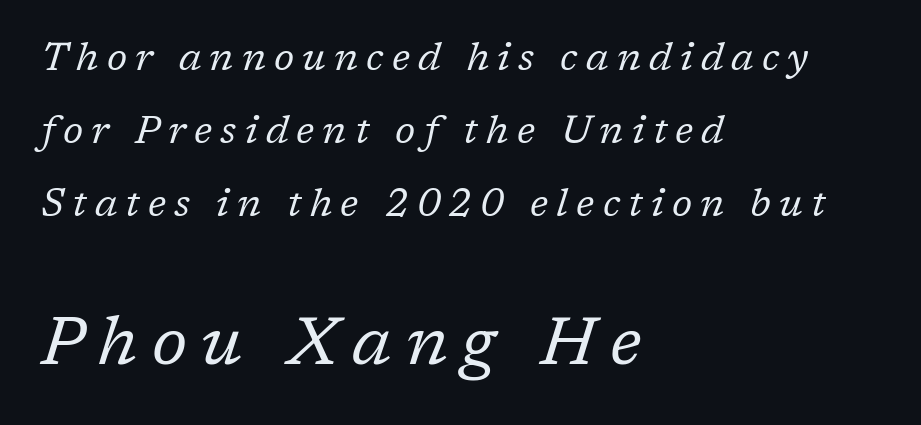
{"serif": "yes", "italic": "yes", "lean": "right", "slant_degrees": 17, "bold": "no", "weight": "regular", "width": "normal", "stroke_contrast": "low", "x_height": "medium", "monospaced": "no", "underline": "no", "align": "left", "line_spacing_ratio": 1.87, "letter_spacing": "wide", "letter_spacing_em": 0.21, "larger_block": "second", "size_ratio": 1.74, "glyph_px": 68}
